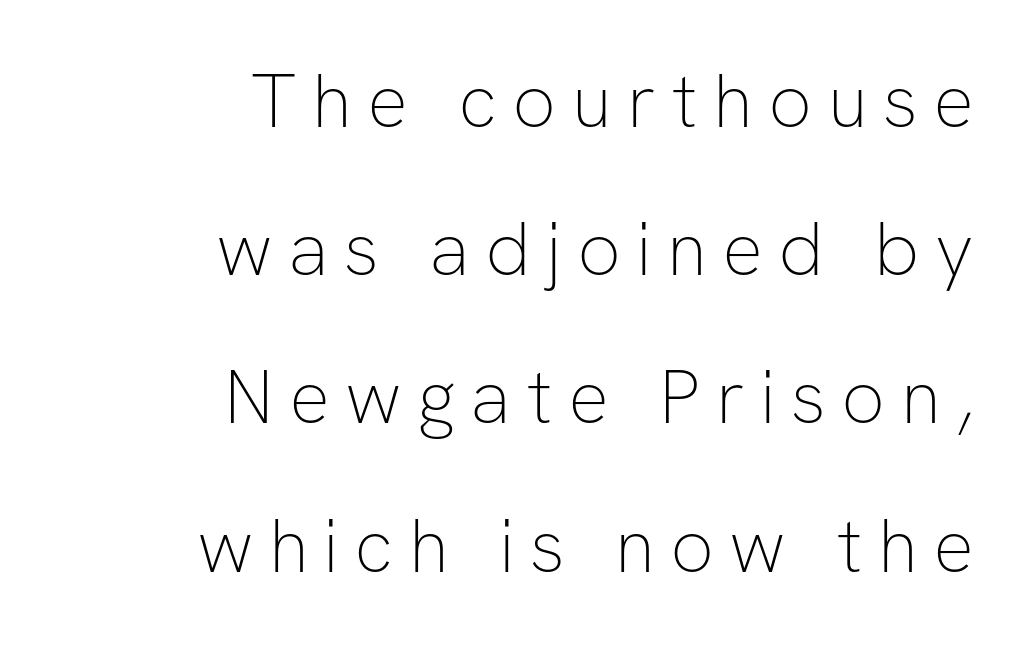
{"serif": "no", "italic": "no", "bold": "no", "weight": "thin", "width": "normal", "stroke_contrast": "low", "x_height": "medium", "monospaced": "no", "underline": "no", "align": "right", "line_spacing": "loose", "line_spacing_ratio": 1.95, "letter_spacing": "wide", "letter_spacing_em": 0.2, "glyph_px": 76}
